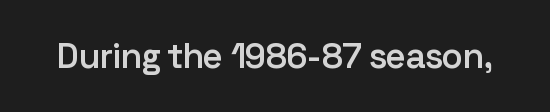
Q: Is the text bold? A: Semi-bold.
Q: Is the text italic (slanted)? A: No, it is upright.
Q: Is the typeface a serif or a sans-serif typeface? A: Sans-serif.
Q: Is the text underlined? A: No.
Q: Is the spacing between letters normal or unusually wide? A: Normal.
Q: Width (condensed, normal, or wide)? A: Normal.
Q: Stroke contrast? A: Low.
Q: x-height? A: Medium.
Q: Monospaced? A: No.
